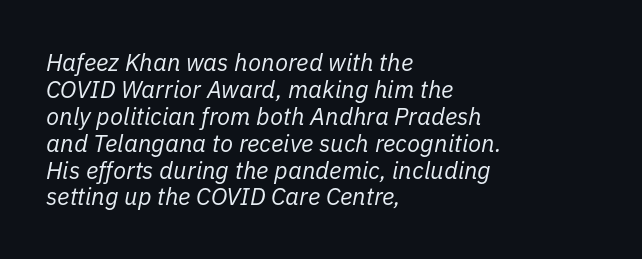
Q: Is the text bold? A: No.
Q: Is the text italic (slanted)? A: Yes, it leans right by about 11 degrees.
Q: Is the text underlined? A: No.
Q: How is the paragraph aligned? A: Left-aligned.
Q: Is the spacing between letters normal or unusually wide? A: Normal.
Q: Is the spacing between lines tight, normal or loose? A: Tight.
